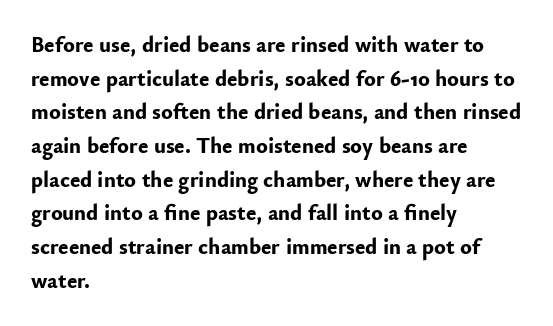
{"italic": "no", "bold": "yes", "underline": "no", "align": "left", "line_spacing": "normal", "line_spacing_ratio": 1.53, "letter_spacing": "normal", "letter_spacing_em": 0.0, "glyph_px": 22}
